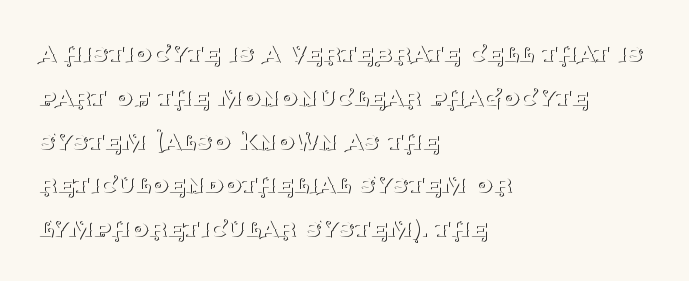
{"serif": "yes", "italic": "no", "bold": "no", "weight": "thin", "width": "normal", "stroke_contrast": "medium", "x_height": "large", "monospaced": "no", "underline": "no", "align": "left", "line_spacing": "normal", "line_spacing_ratio": 1.51, "letter_spacing": "normal", "letter_spacing_em": 0.0, "glyph_px": 29}
